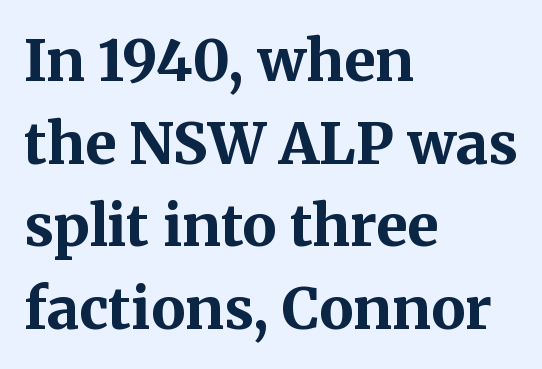
The image shows 57 px bold serif type, upright; set left-aligned, normal line spacing (1.45x), normal letter spacing, not underlined; medium stroke contrast and a medium x-height.
